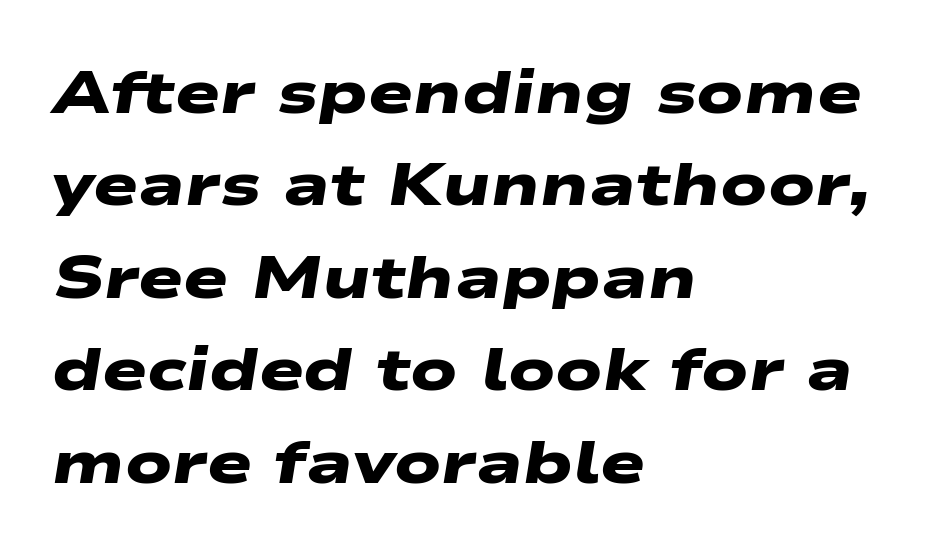
The image shows 60 px heavy, wide sans-serif type; set left-aligned, normal line spacing (1.54x), normal letter spacing, not underlined; low stroke contrast and a medium x-height.
